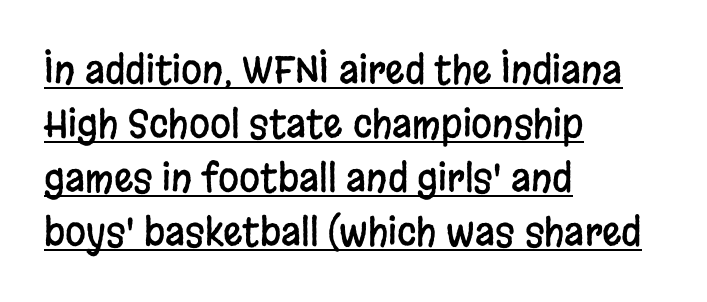
Do the characters align in a grid? No, the font is proportional. One glance says typical: line gaps are just what's usual. Look at the tracking — it's just the regular setting, nothing added. Nothing sits at the stroke ends, so this counts as sans-serif. Has an underline been added? It has. Designer's note — italics off, roman on.
